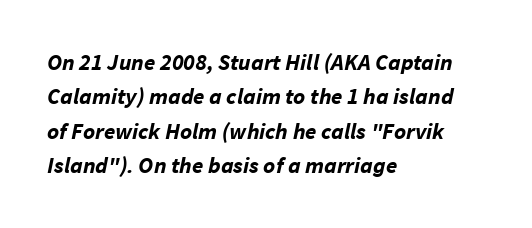
Q: Is the text bold? A: Yes.
Q: Is the text italic (slanted)? A: Yes, it leans right by about 11 degrees.
Q: Is the text underlined? A: No.
Q: How is the paragraph aligned? A: Left-aligned.
Q: Is the spacing between letters normal or unusually wide? A: Normal.
Q: Is the spacing between lines tight, normal or loose? A: Normal.
